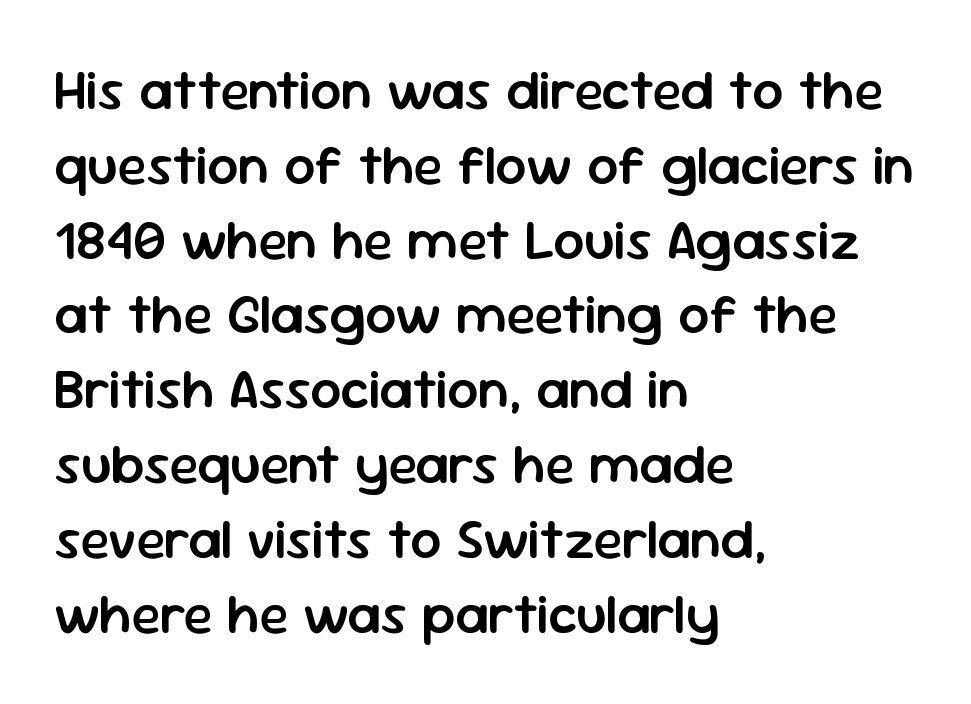
Short note: letters normally spaced. Varying glyph widths throughout — classic text-font behaviour. Stroke thickness is moderately raised; the sample reads as semibold. Which margin do the lines hug? The left one — the right edge is uneven.
